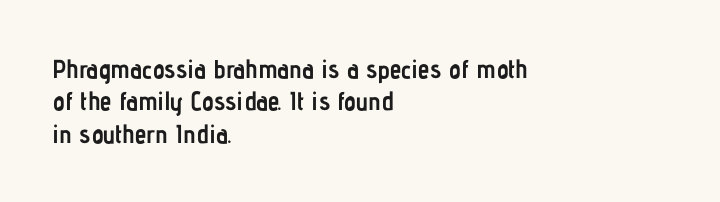
The image shows 26 px bold type, upright; set left-aligned, normal line spacing (1.25x), normal letter spacing, not underlined.
